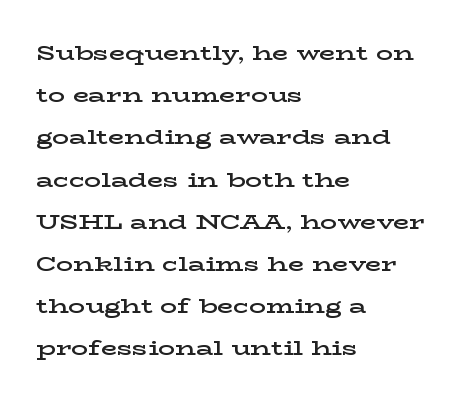
The image shows 21 px text type, upright; set left-aligned, loose line spacing (2.01x), normal letter spacing, not underlined.
